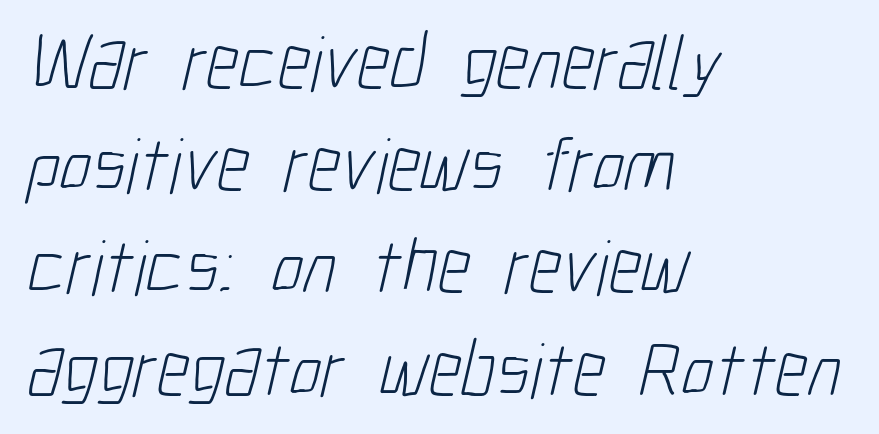
The glyphs are unaccompanied by any horizontal stroke below them. The face used here is proportionally spaced, like ordinary book or web type. Is this a sans? Yes — the strokes have no serifs. The passage shown is not bold in any degree. The typesetter chose a ragged-right arrangement here. These lines sit exactly where default settings would place them.
